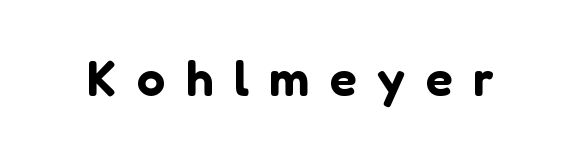
Q: Is the text italic (slanted)? A: No, it is upright.
Q: Is the typeface a serif or a sans-serif typeface? A: Sans-serif.
Q: Is the text underlined? A: No.
Q: Is the spacing between letters normal or unusually wide? A: Unusually wide.
Q: Width (condensed, normal, or wide)? A: Normal.
Q: Stroke contrast? A: Low.
Q: x-height? A: Medium.
Q: Monospaced? A: No.
